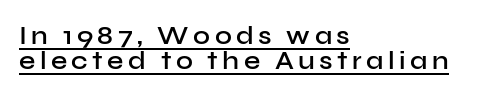
The image shows 26 px text type, upright; set left-aligned, tight line spacing (0.96x), underlined.
